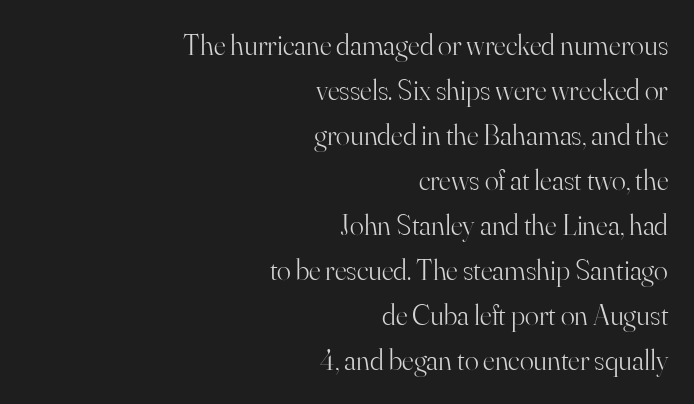
Q: Is the text bold? A: No.
Q: Is the text italic (slanted)? A: No, it is upright.
Q: Is the typeface a serif or a sans-serif typeface? A: Serif.
Q: Is the text underlined? A: No.
Q: How is the paragraph aligned? A: Right-aligned.
Q: Is the spacing between letters normal or unusually wide? A: Normal.
Q: Is the spacing between lines tight, normal or loose? A: Normal.
Q: Width (condensed, normal, or wide)? A: Normal.
Q: Stroke contrast? A: High.
Q: x-height? A: Small.
Q: Monospaced? A: No.
